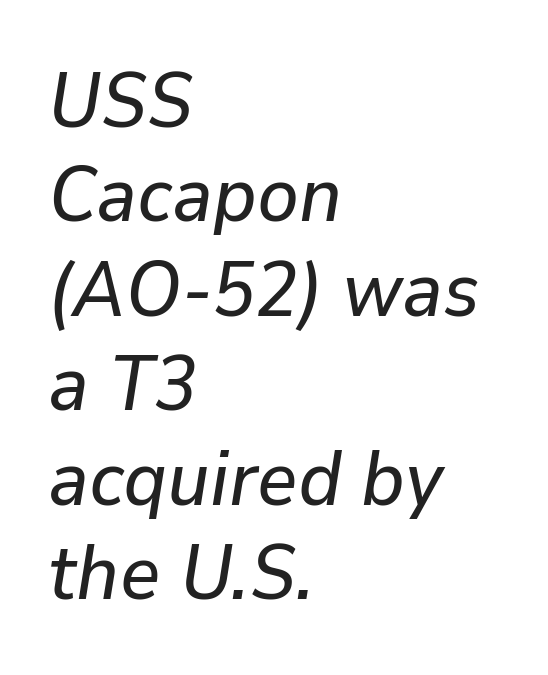
Q: Is the text italic (slanted)? A: Yes, it leans right by about 9 degrees.
Q: Is the text underlined? A: No.
Q: How is the paragraph aligned? A: Left-aligned.
Q: Is the spacing between letters normal or unusually wide? A: Normal.
Q: Width (condensed, normal, or wide)? A: Normal.
Q: Stroke contrast? A: Low.
Q: x-height? A: Medium.
Q: Monospaced? A: No.
